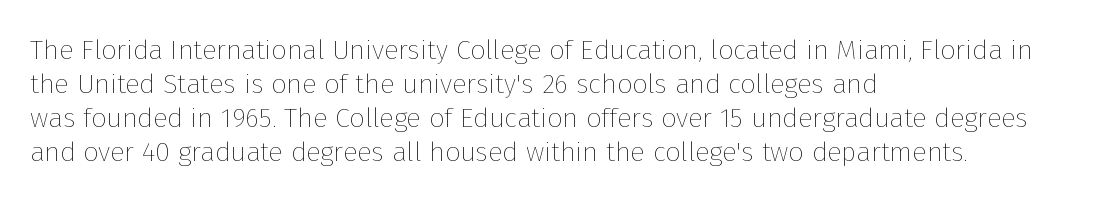
Vertically, the passage feels balanced, rows spaced as you'd expect. The strip under each line holds only bare page. Weight: in the light-to-regular range. Glyph-to-glyph distance matches everyday printed text.
